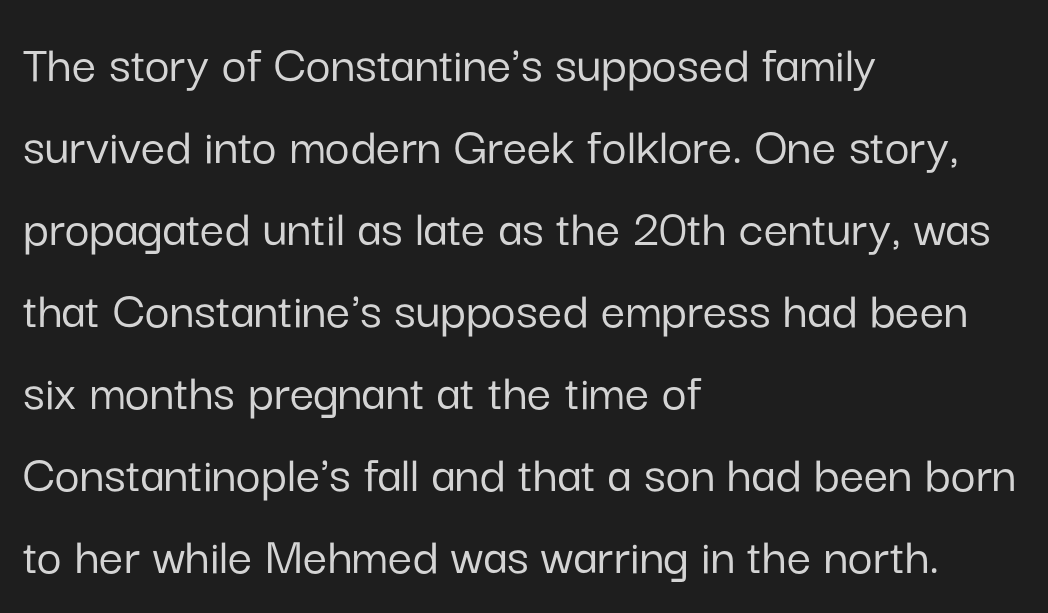
These lines are set flush left with a ragged right edge. Between one letter and the next there's only the usual sliver of space. Unlike italic type, these characters show no tilt at all. No feet cap the strokes, marking this as sans-serif type. Rule under the text: the space is simply empty. The designer left line spacing at the default.
